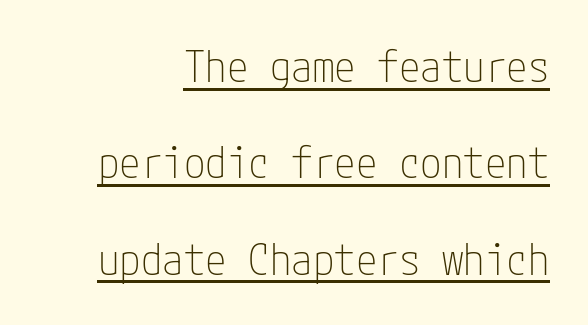
{"serif": "no", "italic": "no", "bold": "no", "weight": "thin", "width": "condensed", "stroke_contrast": "low", "x_height": "medium", "underline": "yes", "line_spacing": "loose", "line_spacing_ratio": 2.24, "letter_spacing": "normal", "letter_spacing_em": 0.0, "glyph_px": 43}
